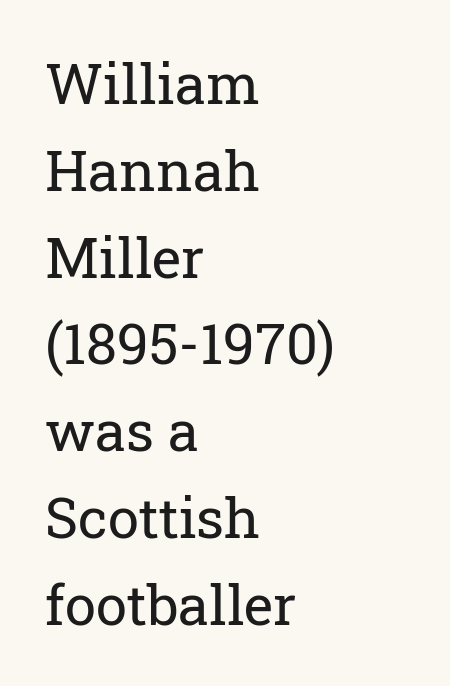
In terms of letterspacing, this is plain default setting. Caption: face not bold, strokes unweighted. Anything drawn beneath the words? Only blank space. You could not count columns in this text — the font is proportionally spaced. Every stem runs plumb, perpendicular to the baseline.
